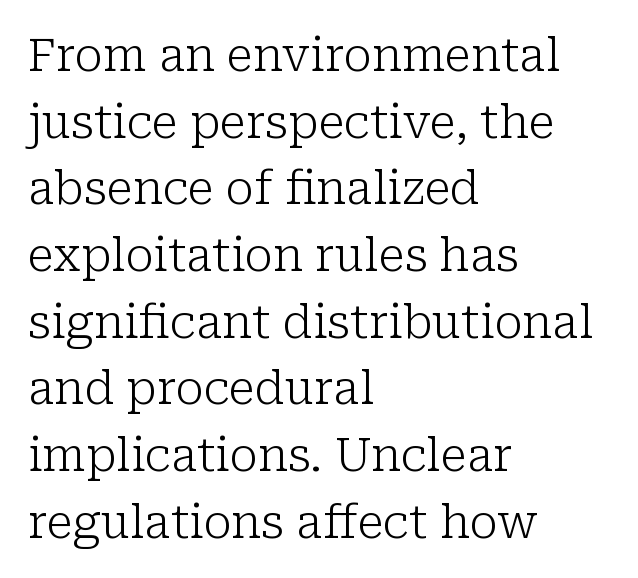
Q: Is the text bold? A: No.
Q: Is the text italic (slanted)? A: No, it is upright.
Q: Is the typeface a serif or a sans-serif typeface? A: Serif.
Q: Is the text underlined? A: No.
Q: How is the paragraph aligned? A: Left-aligned.
Q: Is the spacing between letters normal or unusually wide? A: Normal.
Q: Is the spacing between lines tight, normal or loose? A: Normal.
Q: Width (condensed, normal, or wide)? A: Normal.
Q: Stroke contrast? A: Low.
Q: x-height? A: Medium.
Q: Monospaced? A: No.
